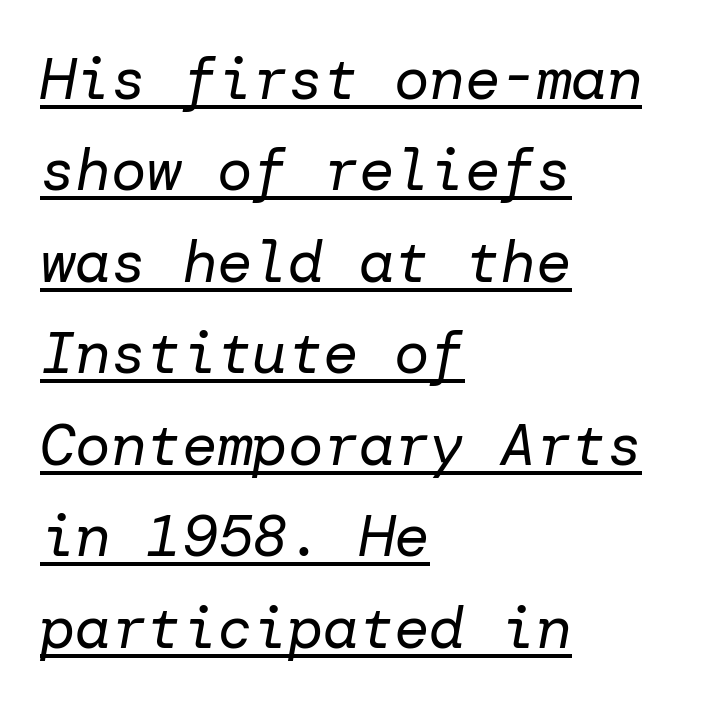
{"italic": "yes", "lean": "right", "slant_degrees": 10, "bold": "no", "weight": "regular", "width": "normal", "stroke_contrast": "low", "x_height": "medium", "underline": "yes", "align": "left", "line_spacing": "normal", "line_spacing_ratio": 1.55, "letter_spacing": "normal", "letter_spacing_em": 0.0, "glyph_px": 59}
